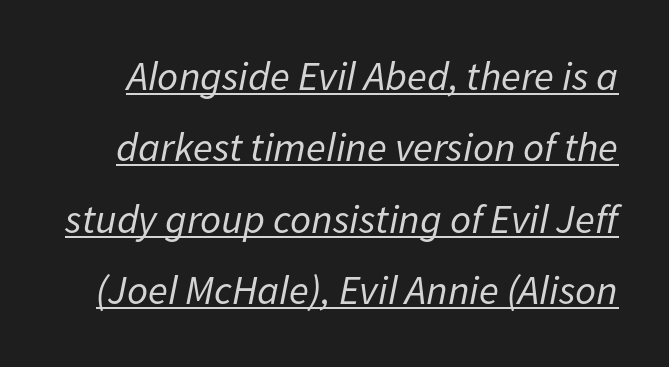
The image shows 41 px regular-weight type, italic (leaning right); set line spacing 1.74x, normal letter spacing, underlined; low stroke contrast and a medium x-height.
